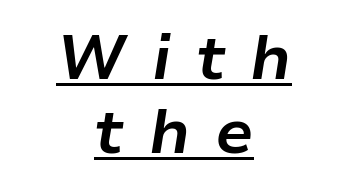
{"italic": "yes", "lean": "right", "slant_degrees": 9, "bold": "yes", "weight": "bold", "width": "normal", "stroke_contrast": "low", "x_height": "medium", "monospaced": "no", "underline": "yes", "align": "center", "line_spacing_ratio": 1.19, "letter_spacing": "wide", "letter_spacing_em": 0.4, "glyph_px": 62}
